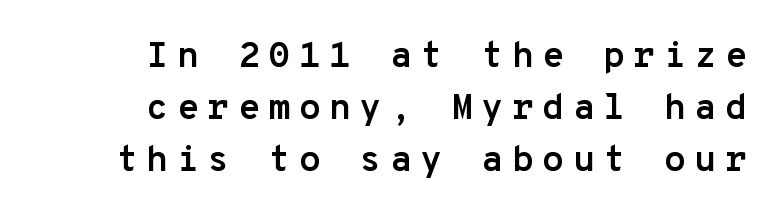
Q: Is the text bold? A: Yes.
Q: Is the text italic (slanted)? A: No, it is upright.
Q: Is the typeface a serif or a sans-serif typeface? A: Sans-serif.
Q: Is the text underlined? A: No.
Q: How is the paragraph aligned? A: Right-aligned.
Q: Is the spacing between letters normal or unusually wide? A: Unusually wide.
Q: Is the spacing between lines tight, normal or loose? A: Normal.
Q: Width (condensed, normal, or wide)? A: Normal.
Q: Stroke contrast? A: Low.
Q: x-height? A: Medium.
Q: Monospaced? A: Yes.
